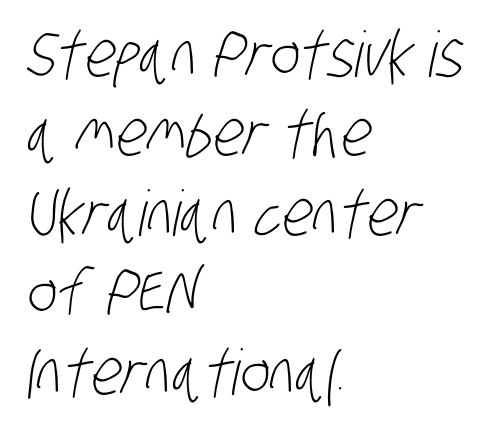
{"serif": "no", "bold": "no", "weight": "light", "width": "condensed", "stroke_contrast": "low", "x_height": "large", "monospaced": "no", "underline": "no", "align": "left", "line_spacing": "normal", "line_spacing_ratio": 1.26, "letter_spacing": "normal", "letter_spacing_em": 0.0, "glyph_px": 63}
